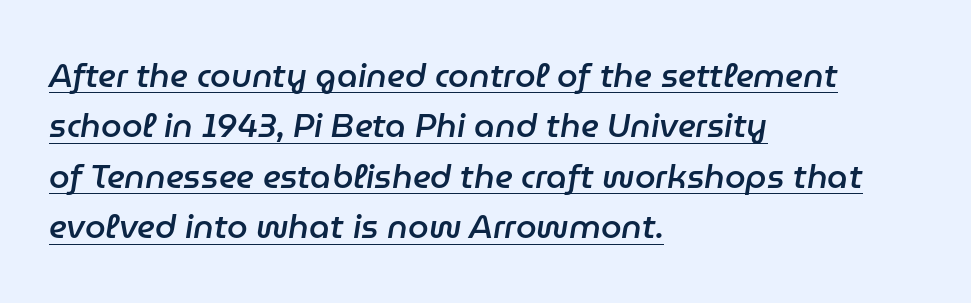
Varying glyph widths throughout — classic text-font behaviour. A normal amount of white space separates one row of letters from the next. You can see a thin bar hugging the bottom of the glyphs. The rendering applies a slant to the glyphs.
